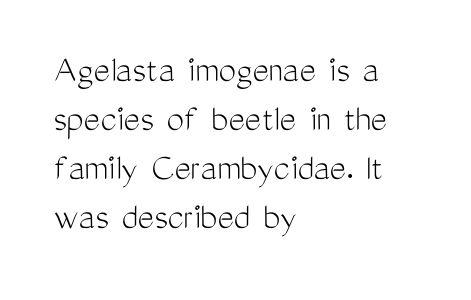
Each row of text sits above clean, open space. The gaps between neighbouring characters are ordinary and unremarkable. Compared with a centered layout, this one pins lines to the left instead. A typesetter would call this leading conventional body-copy spacing. Ink coverage per letter is moderate at most.
